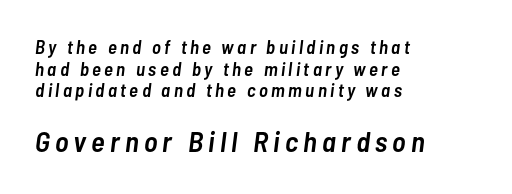
The image shows 29 px semibold, condensed type, italic (leaning right); set left-aligned, tight line spacing (1.14x), not underlined; the second (bottom) block is 1.53x larger; low stroke contrast and a medium x-height.
